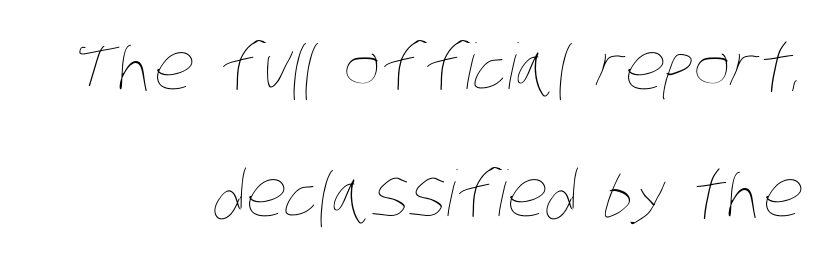
Q: Is the text bold? A: No.
Q: Is the text underlined? A: No.
Q: How is the paragraph aligned? A: Right-aligned.
Q: Is the spacing between letters normal or unusually wide? A: Normal.
Q: Is the spacing between lines tight, normal or loose? A: Loose.
Q: Width (condensed, normal, or wide)? A: Condensed.
Q: Stroke contrast? A: Low.
Q: x-height? A: Large.
Q: Monospaced? A: No.
